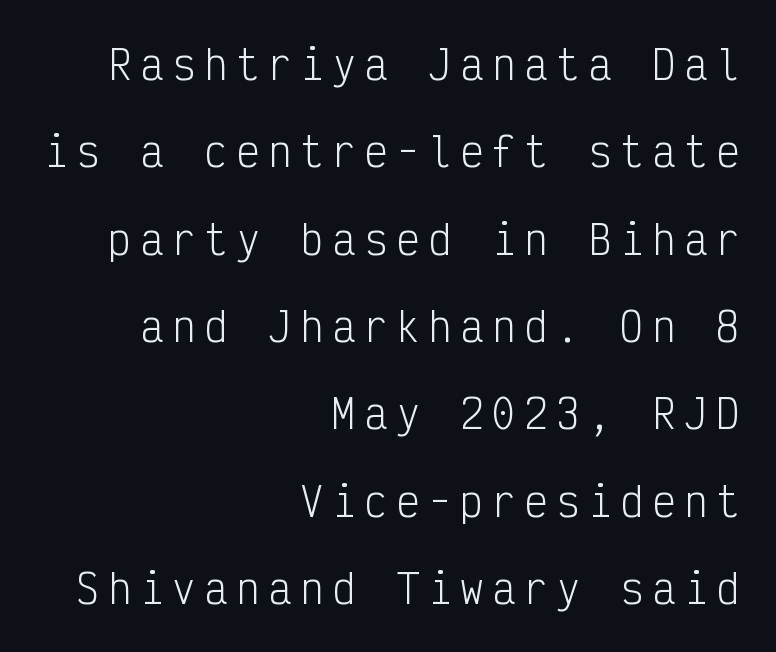
{"serif": "no", "italic": "no", "bold": "no", "weight": "light", "width": "condensed", "stroke_contrast": "low", "x_height": "medium", "monospaced": "yes", "underline": "no", "align": "right", "line_spacing": "loose", "line_spacing_ratio": 2.24, "letter_spacing": "wide", "letter_spacing_em": 0.22, "glyph_px": 39}
